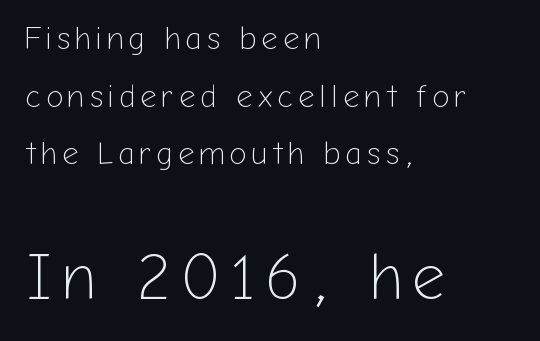
Q: Is the text bold? A: No.
Q: Is the text italic (slanted)? A: No, it is upright.
Q: Is the typeface a serif or a sans-serif typeface? A: Sans-serif.
Q: Is the text underlined? A: No.
Q: How is the paragraph aligned? A: Left-aligned.
Q: Which block of text is set in a larger size, the first (top) or the second (bottom)? A: The second (bottom) one.
Q: Width (condensed, normal, or wide)? A: Normal.
Q: Stroke contrast? A: Low.
Q: x-height? A: Medium.
Q: Monospaced? A: No.
